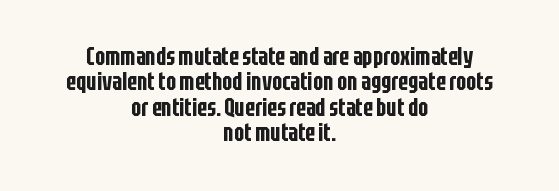
Q: Is the text italic (slanted)? A: No, it is upright.
Q: Is the text underlined? A: No.
Q: How is the paragraph aligned? A: Centered.
Q: Is the spacing between letters normal or unusually wide? A: Normal.
Q: Is the spacing between lines tight, normal or loose? A: Tight.
